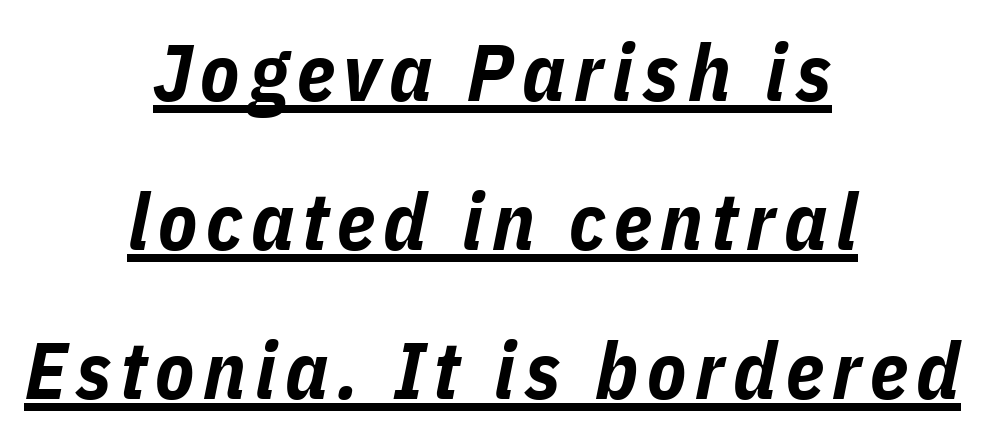
Q: Is the text bold? A: Yes.
Q: Is the text italic (slanted)? A: Yes, it leans right by about 11 degrees.
Q: Is the text underlined? A: Yes.
Q: How is the paragraph aligned? A: Centered.
Q: Width (condensed, normal, or wide)? A: Condensed.
Q: Stroke contrast? A: Low.
Q: x-height? A: Medium.
Q: Monospaced? A: No.
